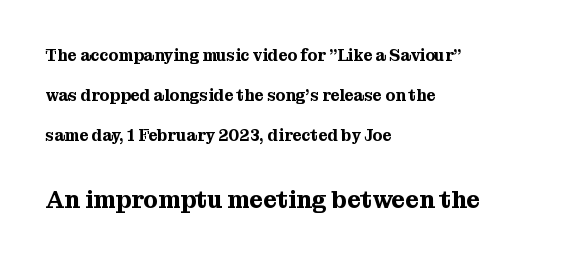
Q: Is the text italic (slanted)? A: No, it is upright.
Q: Is the text underlined? A: No.
Q: How is the paragraph aligned? A: Left-aligned.
Q: Is the spacing between letters normal or unusually wide? A: Normal.
Q: Is the spacing between lines tight, normal or loose? A: Loose.
Q: Which block of text is set in a larger size, the first (top) or the second (bottom)? A: The second (bottom) one.
